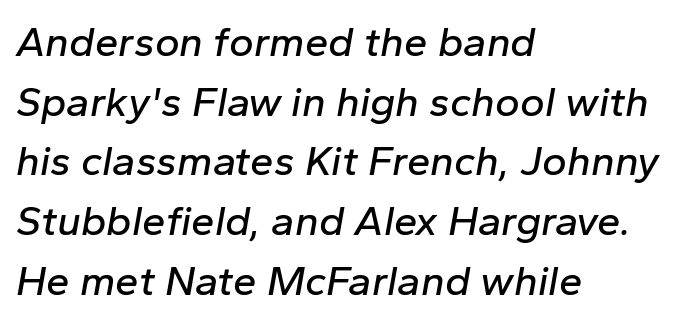
If you drew a ruler down the left edge, every line would touch it. The face used here is proportionally spaced, like ordinary book or web type. Glyph-to-glyph distance matches everyday printed text. The axis of the letterforms is tilted away from vertical. Rule under the text: the space is simply empty.
